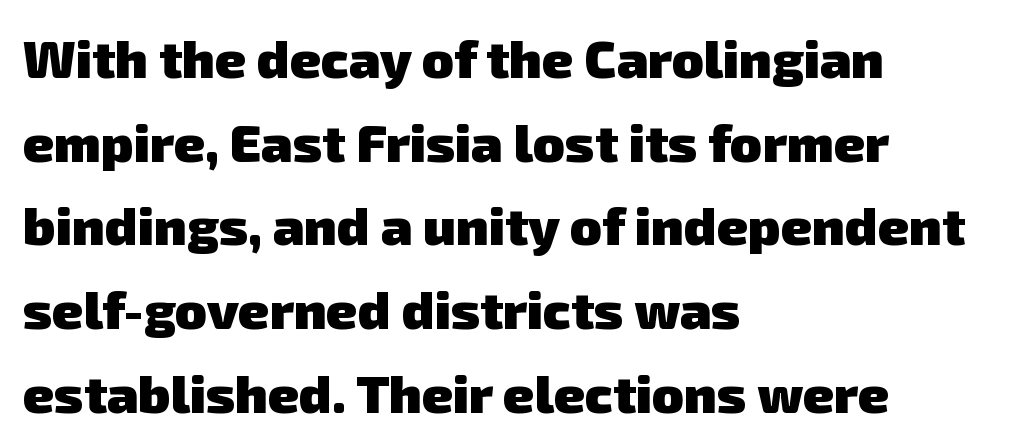
This sample has the flowing, uneven cadence of proportional lettering. Every row of glyphs begins at an identical x-position on the left. Font category for this specimen: sans-serif. In terms of leading, this rendering sits right in the middle. Anything drawn beneath the words? Only blank space.
